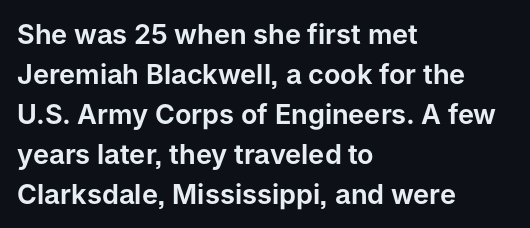
The image shows 27 px text type, upright; set left-aligned, normal line spacing (1.48x), normal letter spacing, not underlined.
